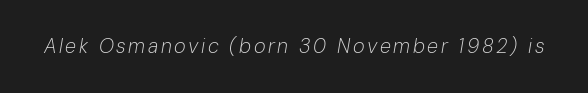
Q: Is the text bold? A: No.
Q: Is the text italic (slanted)? A: Yes, it leans right by about 10 degrees.
Q: Is the text underlined? A: No.
